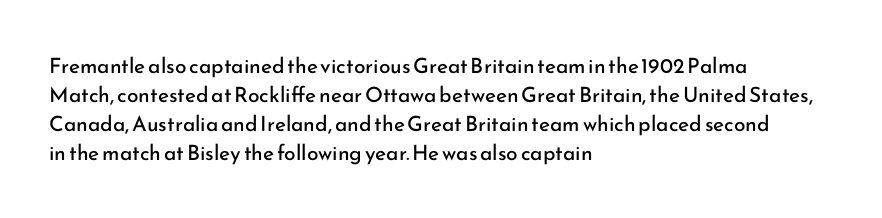
The image shows 21 px text type, upright; set left-aligned, normal line spacing (1.38x), normal letter spacing, not underlined.
